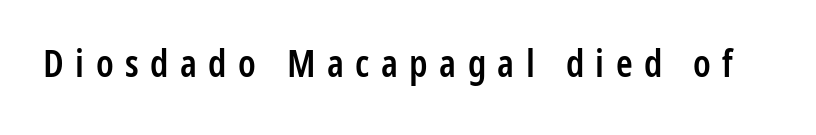
{"serif": "no", "italic": "no", "bold": "semi", "weight": "semibold", "width": "condensed", "stroke_contrast": "low", "x_height": "medium", "monospaced": "no", "underline": "no", "letter_spacing": "wide", "letter_spacing_em": 0.3, "glyph_px": 38}
